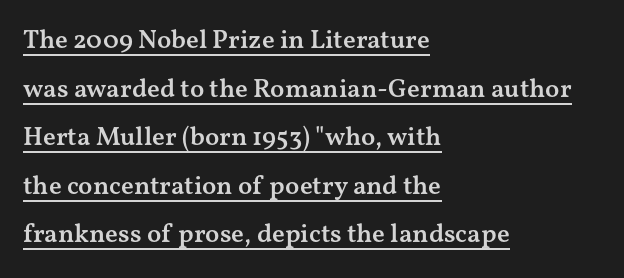
Between one letter and the next there's only the usual sliver of space. The font is running at a semibold setting, under full bold. Italic: no, the glyphs are upright roman. These lines stack with their left ends in a neat column. Each line of the rendering has a horizontal stroke beneath the glyphs.
